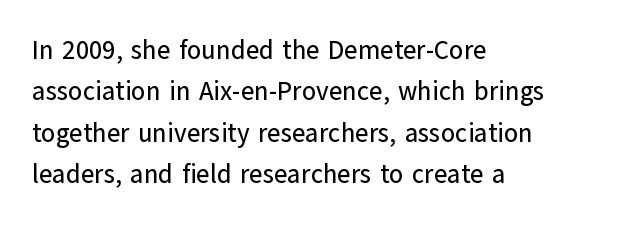
The image shows 26 px text type, upright; set left-aligned, normal line spacing (1.59x), normal letter spacing, not underlined.
